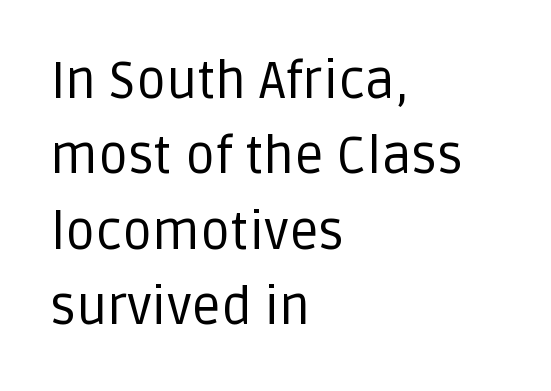
Q: Is the text bold? A: No.
Q: Is the text italic (slanted)? A: No, it is upright.
Q: Is the typeface a serif or a sans-serif typeface? A: Sans-serif.
Q: Is the text underlined? A: No.
Q: How is the paragraph aligned? A: Left-aligned.
Q: Is the spacing between letters normal or unusually wide? A: Normal.
Q: Is the spacing between lines tight, normal or loose? A: Normal.
Q: Width (condensed, normal, or wide)? A: Normal.
Q: Stroke contrast? A: Low.
Q: x-height? A: Large.
Q: Monospaced? A: No.
